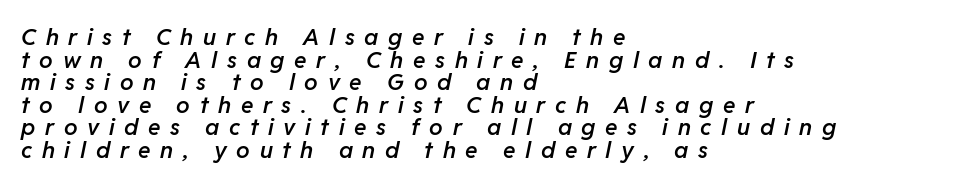
One glance says dense: line gaps are narrower than usual. Descenders hang freely into open space. Does the lettering tilt? It does — this is italic. The tracking jumps out immediately: characters are airy and widely separated. Line starts are locked; line ends wander. Is the type bold? Partly — it's a semibold, heavier than regular but not fully bold.
